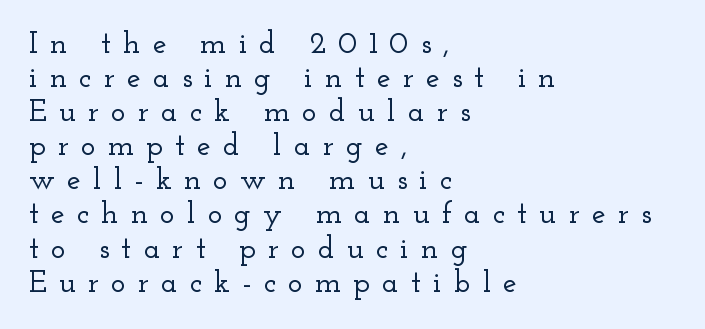
Q: Is the text italic (slanted)? A: No, it is upright.
Q: Is the typeface a serif or a sans-serif typeface? A: Serif.
Q: Is the text underlined? A: No.
Q: How is the paragraph aligned? A: Left-aligned.
Q: Is the spacing between letters normal or unusually wide? A: Unusually wide.
Q: Is the spacing between lines tight, normal or loose? A: Tight.
Q: Width (condensed, normal, or wide)? A: Wide.
Q: Stroke contrast? A: Low.
Q: x-height? A: Small.
Q: Monospaced? A: No.
